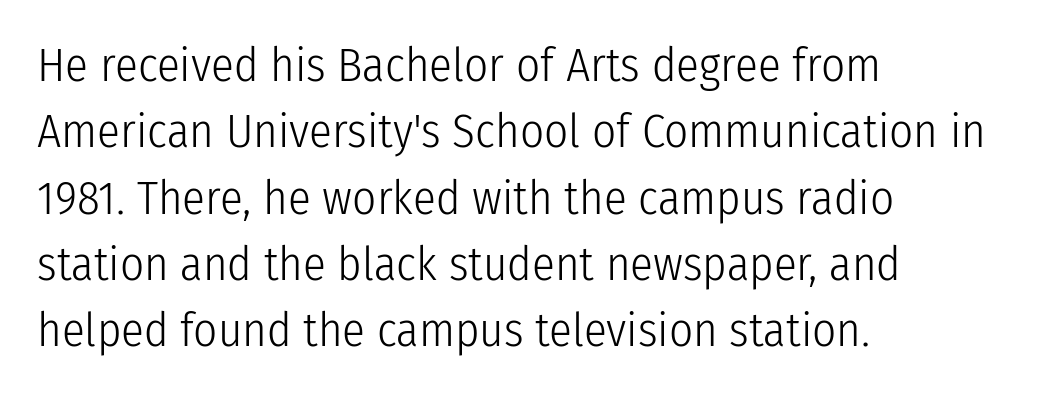
Q: Is the text bold? A: No.
Q: Is the text italic (slanted)? A: No, it is upright.
Q: Is the typeface a serif or a sans-serif typeface? A: Sans-serif.
Q: Is the text underlined? A: No.
Q: How is the paragraph aligned? A: Left-aligned.
Q: Is the spacing between letters normal or unusually wide? A: Normal.
Q: Is the spacing between lines tight, normal or loose? A: Normal.
Q: Width (condensed, normal, or wide)? A: Condensed.
Q: Stroke contrast? A: Low.
Q: x-height? A: Medium.
Q: Monospaced? A: No.
